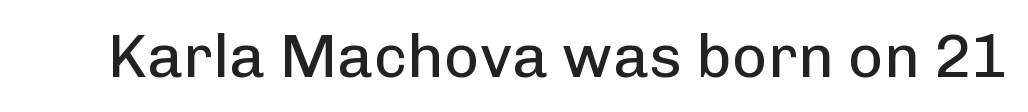
Spacing between characters is what you'd get straight out of the box. Nothing sits at the stroke ends, so this counts as sans-serif. Ascenders rise straight up at ninety degrees. The passage shown is not underscored anywhere. Summary of weight: not heavy and not bold. Proportional: the letters do not fall into vertical columns.
